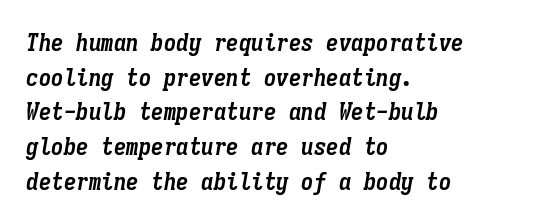
Normally led — the rows are evenly, conventionally spaced. The text carries the slant typical of an italic or oblique font. Glyph-to-glyph distance matches everyday printed text. Descenders are the only things crossing below the line. The paragraph shown leans on its left margin. Typesetter's note: full bold, strokes at maximum text heaviness.
